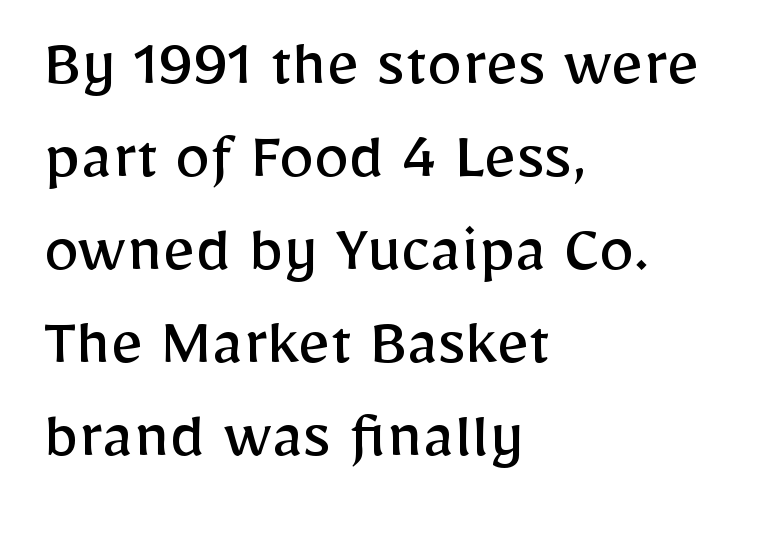
Stroke thickness stays within the range of a standard reading face or lighter. Where is the straight margin? On the left. Does the type have serifs? No, each stem ends abruptly. In terms of leading, this rendering sits right in the middle.
